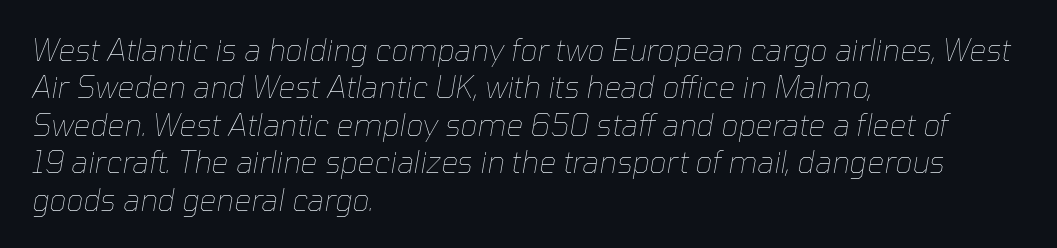
Q: Is the text bold? A: No.
Q: Is the text italic (slanted)? A: Yes, it leans right by about 10 degrees.
Q: Is the text underlined? A: No.
Q: How is the paragraph aligned? A: Left-aligned.
Q: Is the spacing between letters normal or unusually wide? A: Normal.
Q: Is the spacing between lines tight, normal or loose? A: Normal.
Q: Width (condensed, normal, or wide)? A: Normal.
Q: Stroke contrast? A: Low.
Q: x-height? A: Medium.
Q: Monospaced? A: No.
